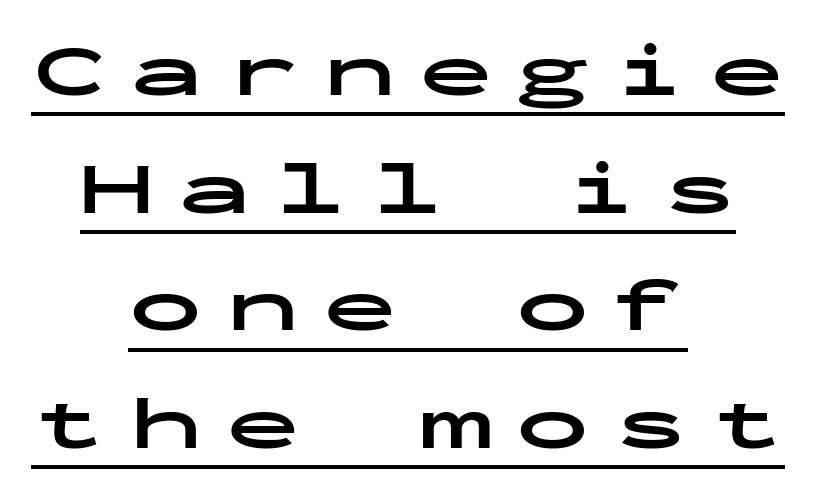
The rendering uses a bold face; every stroke is thick and dark. Is this a fixed-width face? Yes — each glyph sits in an identical cell. Characters remain perfectly vertical along every line. Which margin do the lines hug? Neither — every line sits in the middle. Is this a sans? Yes — the strokes have no serifs. Caption: expanded tracking, letters set apart.
